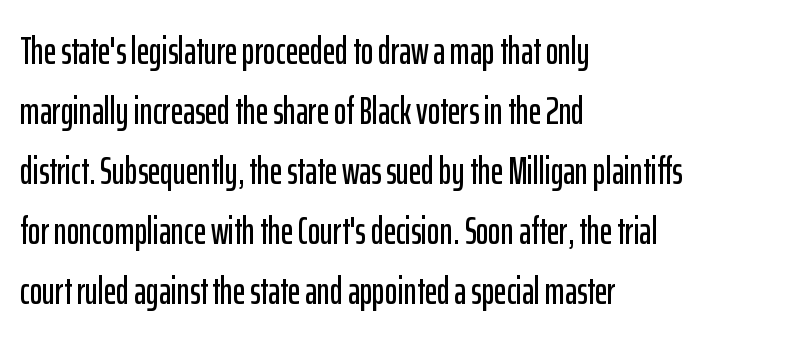
The image shows 38 px condensed sans-serif type, upright; set left-aligned, normal line spacing (1.58x), normal letter spacing, not underlined; low stroke contrast and a medium x-height.
